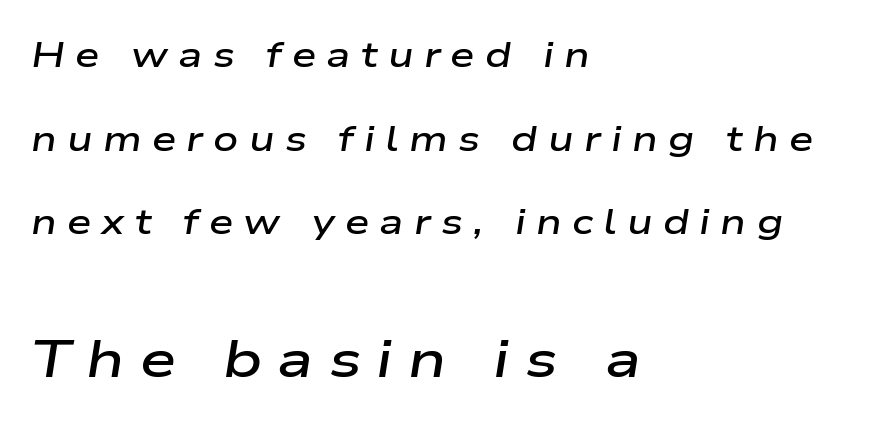
The image shows 52 px semibold, wide type, italic (leaning right); set left-aligned, loose line spacing (2.39x), unusually wide letter spacing (+0.29 em), not underlined; the second (bottom) block is 1.49x larger; low stroke contrast and a medium x-height.
